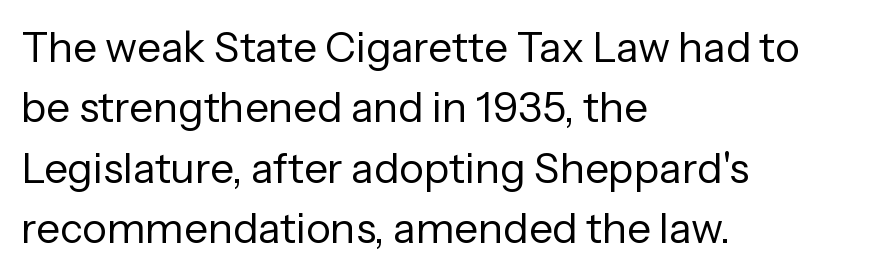
The typeface has the unassuming heft of standard copy or less. A sans-serif font was chosen for this passage. The rendering uses natural spacing where letterforms have individual widths. Horizontal bands of white between lines are of average thickness. Ascenders rise straight up at ninety degrees. The gaps between neighbouring characters are ordinary and unremarkable.
